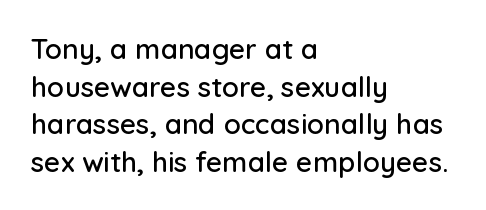
Q: Is the text italic (slanted)? A: No, it is upright.
Q: Is the typeface a serif or a sans-serif typeface? A: Sans-serif.
Q: Is the text underlined? A: No.
Q: How is the paragraph aligned? A: Left-aligned.
Q: Is the spacing between letters normal or unusually wide? A: Normal.
Q: Is the spacing between lines tight, normal or loose? A: Normal.
Q: Width (condensed, normal, or wide)? A: Normal.
Q: Stroke contrast? A: Low.
Q: x-height? A: Medium.
Q: Monospaced? A: No.
